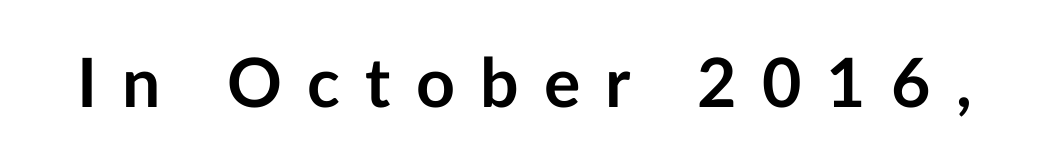
The image shows 68 px semibold sans-serif type, upright; set unusually wide letter spacing (+0.37 em), not underlined; low stroke contrast and a medium x-height.
